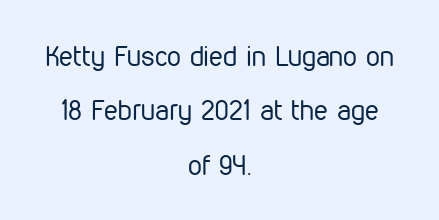
The image shows 28 px regular-weight, condensed sans-serif type, upright; set centered, loose line spacing (1.94x), normal letter spacing, not underlined; low stroke contrast and a medium x-height.
